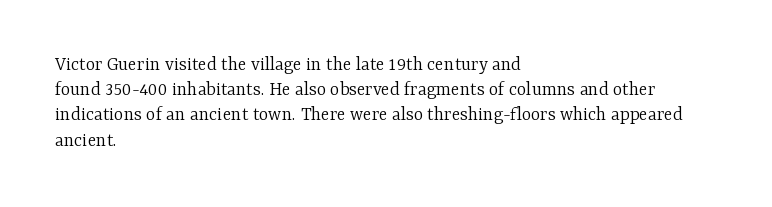
{"italic": "no", "bold": "no", "underline": "no", "align": "left", "line_spacing": "normal", "line_spacing_ratio": 1.26, "letter_spacing": "normal", "letter_spacing_em": 0.0, "glyph_px": 20}
